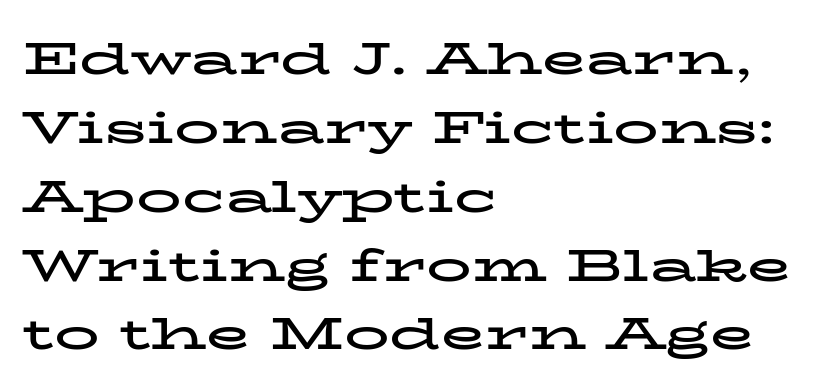
Q: Is the text bold? A: Yes.
Q: Is the text italic (slanted)? A: No, it is upright.
Q: Is the typeface a serif or a sans-serif typeface? A: Serif.
Q: Is the text underlined? A: No.
Q: How is the paragraph aligned? A: Left-aligned.
Q: Is the spacing between letters normal or unusually wide? A: Normal.
Q: Is the spacing between lines tight, normal or loose? A: Normal.
Q: Width (condensed, normal, or wide)? A: Wide.
Q: Stroke contrast? A: Low.
Q: x-height? A: Medium.
Q: Monospaced? A: No.
